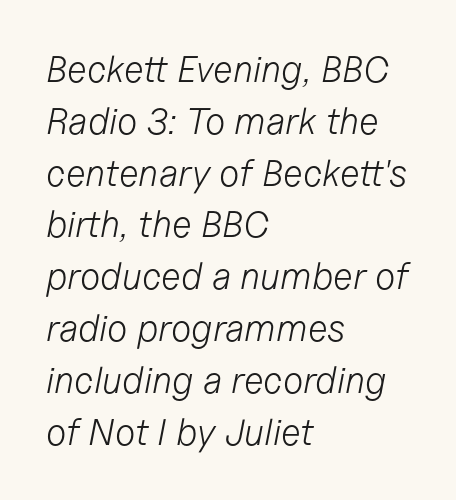
Q: Is the text bold? A: No.
Q: Is the text italic (slanted)? A: Yes, it leans right by about 11 degrees.
Q: Is the text underlined? A: No.
Q: How is the paragraph aligned? A: Left-aligned.
Q: Is the spacing between letters normal or unusually wide? A: Normal.
Q: Is the spacing between lines tight, normal or loose? A: Normal.
Q: Width (condensed, normal, or wide)? A: Normal.
Q: Stroke contrast? A: Low.
Q: x-height? A: Medium.
Q: Monospaced? A: No.
